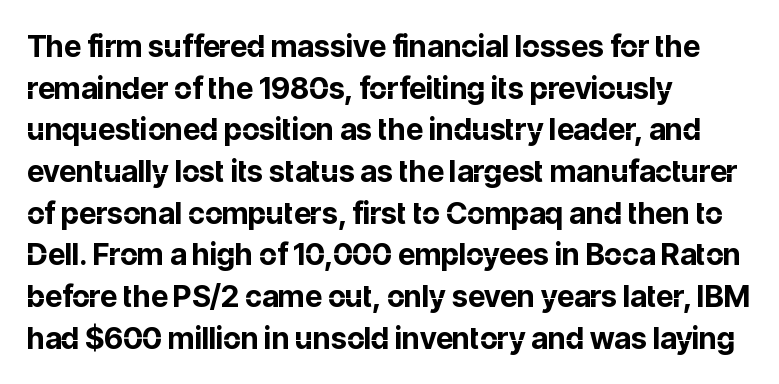
Just letters on the line, the space beneath them empty. Notice how descenders clear the ascenders below comfortably — that's standard leading. Nobody touched the tracking dial on this one. If you drew a line through each stem, it would be perfectly vertical. Serifs: no, the terminals of the letterforms are clean.
